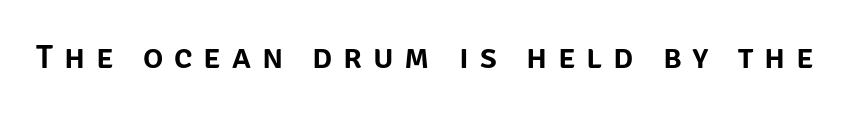
Q: Is the text italic (slanted)? A: No, it is upright.
Q: Is the typeface a serif or a sans-serif typeface? A: Sans-serif.
Q: Is the text underlined? A: No.
Q: Is the spacing between letters normal or unusually wide? A: Unusually wide.
Q: Width (condensed, normal, or wide)? A: Normal.
Q: Stroke contrast? A: Low.
Q: x-height? A: Large.
Q: Monospaced? A: No.
